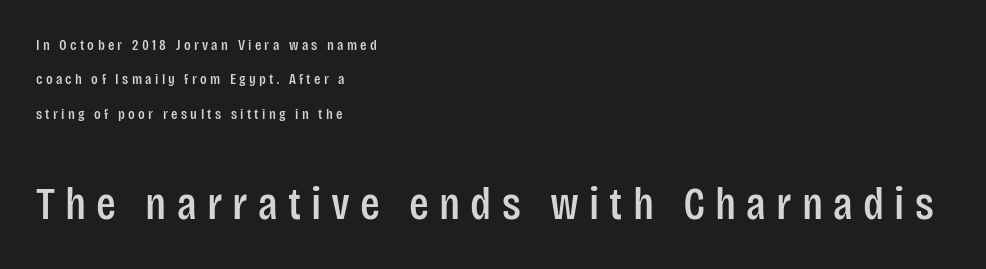
Q: Is the text italic (slanted)? A: No, it is upright.
Q: Is the typeface a serif or a sans-serif typeface? A: Sans-serif.
Q: Is the text underlined? A: No.
Q: How is the paragraph aligned? A: Left-aligned.
Q: Is the spacing between letters normal or unusually wide? A: Unusually wide.
Q: Is the spacing between lines tight, normal or loose? A: Loose.
Q: Which block of text is set in a larger size, the first (top) or the second (bottom)? A: The second (bottom) one.
Q: Width (condensed, normal, or wide)? A: Condensed.
Q: Stroke contrast? A: Low.
Q: x-height? A: Large.
Q: Monospaced? A: No.
